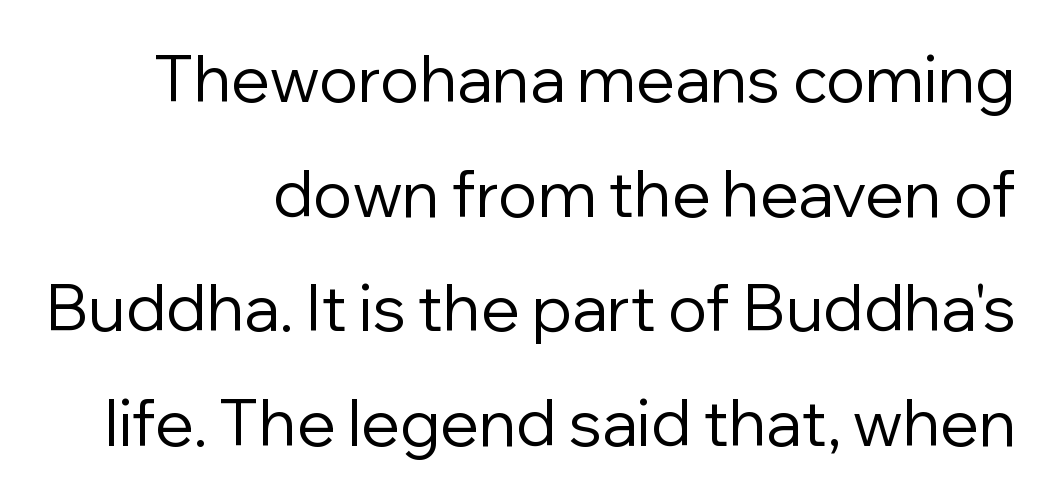
{"serif": "no", "italic": "no", "bold": "no", "weight": "regular", "width": "normal", "stroke_contrast": "low", "x_height": "medium", "monospaced": "no", "underline": "no", "align": "right", "line_spacing_ratio": 1.79, "letter_spacing": "normal", "letter_spacing_em": 0.0, "glyph_px": 64}
